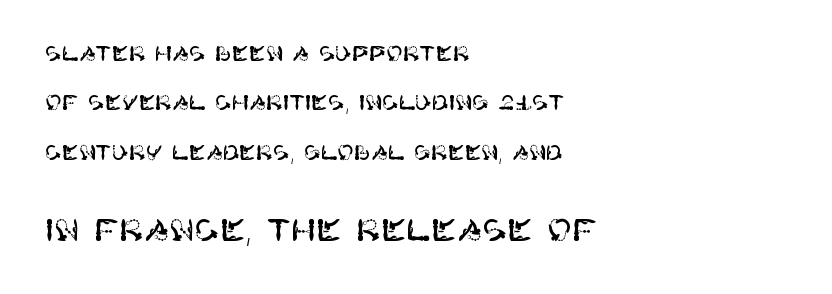
The passage shown begins with its smaller block and ends with its larger one. Vertical strokes here are truly vertical. Does the type have serifs? No, each stem ends abruptly. Leading: increased. The letters sit at their default tracking, neither squeezed nor spread.
